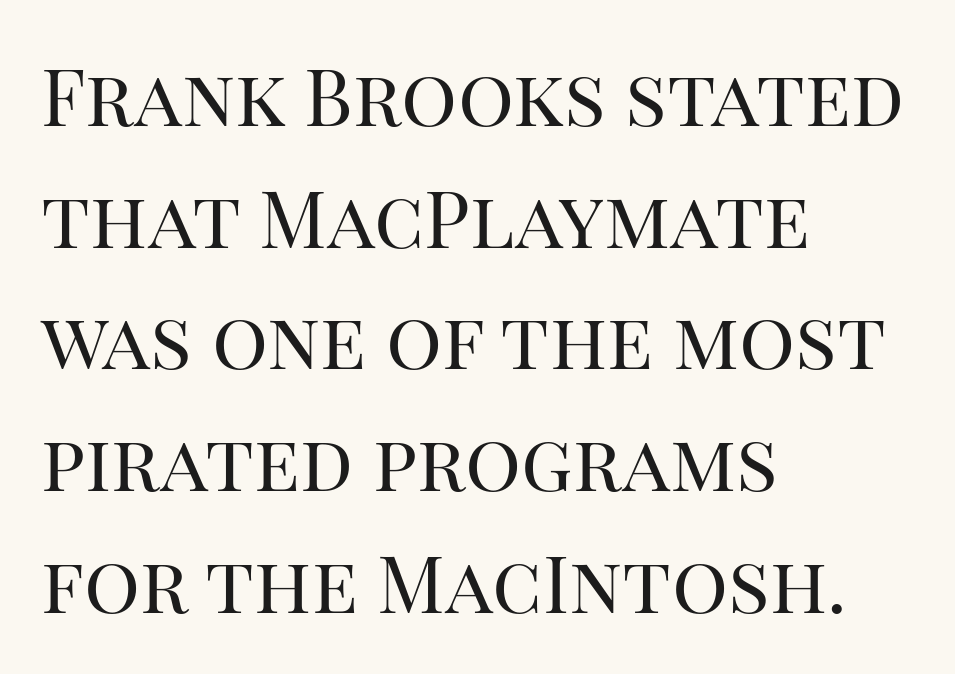
The image shows 78 px regular-weight serif type, upright; set left-aligned, normal line spacing (1.56x), normal letter spacing, not underlined; high stroke contrast and a large x-height.
